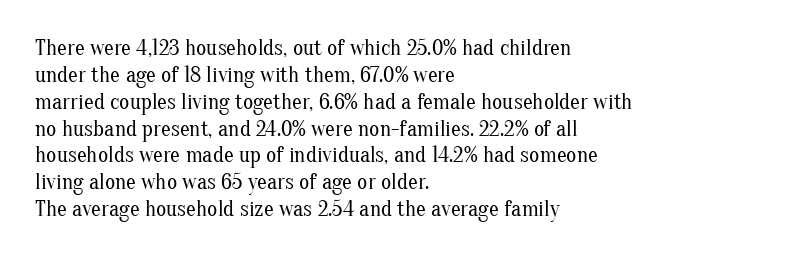
The image shows 22 px text type, upright; set left-aligned, line spacing 1.22x, normal letter spacing, not underlined.
